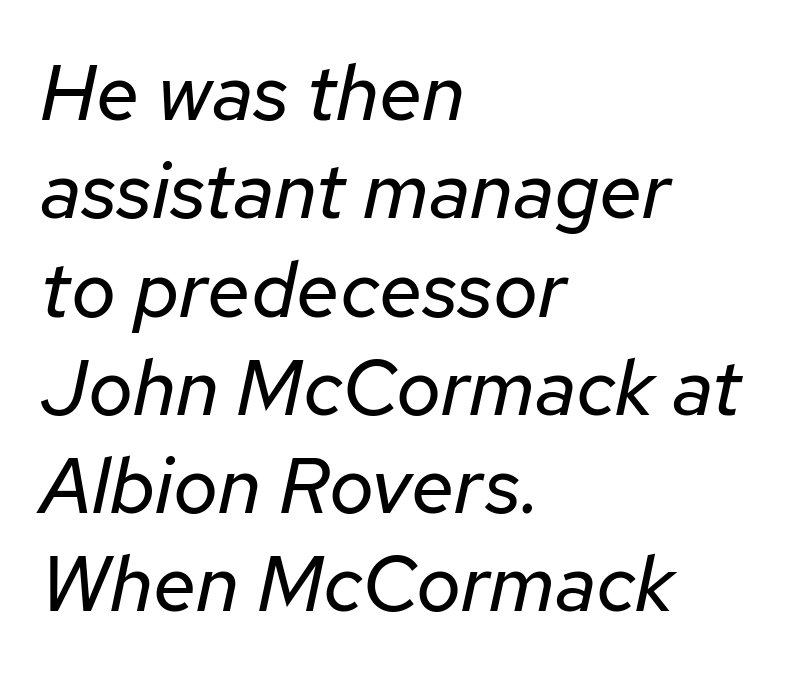
The characters are drawn with everyday or finer stroke widths. Proportional: the letters do not fall into vertical columns. Normally led — the rows are evenly, conventionally spaced. Glance below the letters and you will spot only blank space. The rendering keeps characters at their native spacing. Typeset ragged right — the left edge is the straight one.
